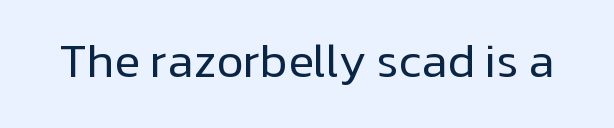
The image shows 47 px regular-weight sans-serif type, upright; set normal letter spacing, not underlined; low stroke contrast and a medium x-height.
